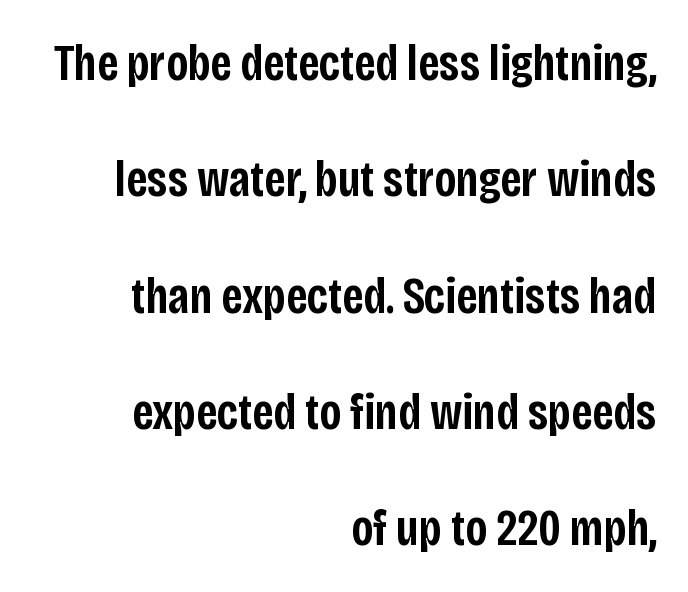
{"serif": "no", "italic": "no", "bold": "semi", "weight": "semibold", "width": "condensed", "stroke_contrast": "low", "x_height": "large", "monospaced": "no", "underline": "no", "align": "right", "line_spacing": "loose", "line_spacing_ratio": 2.28, "letter_spacing": "normal", "letter_spacing_em": 0.0, "glyph_px": 51}
